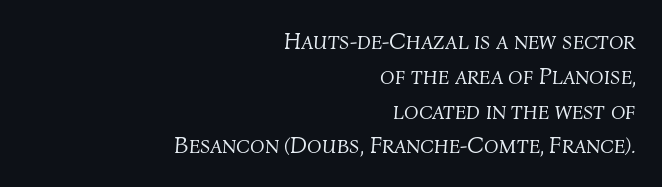
The image shows 24 px text type, italic (leaning right); set right-aligned, normal line spacing (1.45x), normal letter spacing, not underlined.
